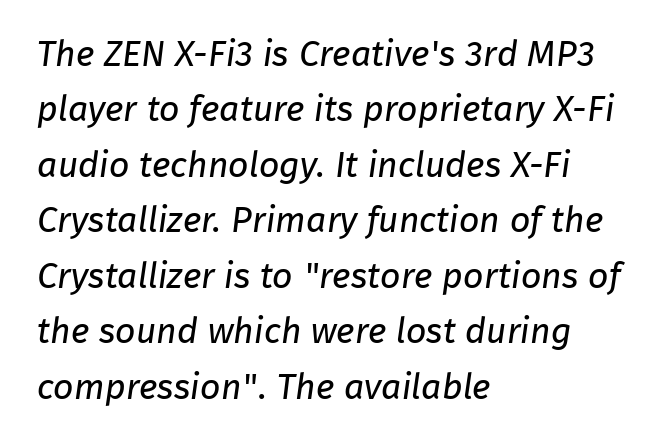
{"serif": "no", "bold": "no", "weight": "regular", "width": "normal", "stroke_contrast": "low", "x_height": "medium", "monospaced": "no", "underline": "no", "align": "left", "line_spacing": "normal", "line_spacing_ratio": 1.54, "letter_spacing": "normal", "letter_spacing_em": 0.0, "glyph_px": 36}
